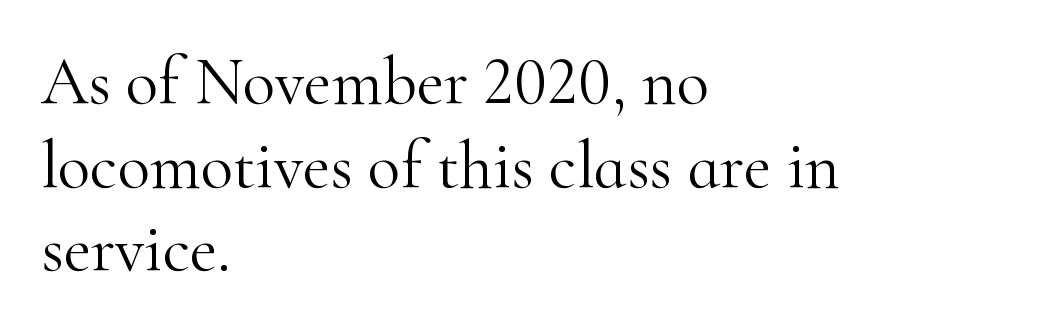
The image shows 67 px light serif type, upright; set left-aligned, normal line spacing (1.25x), normal letter spacing, not underlined; high stroke contrast and a small x-height.
